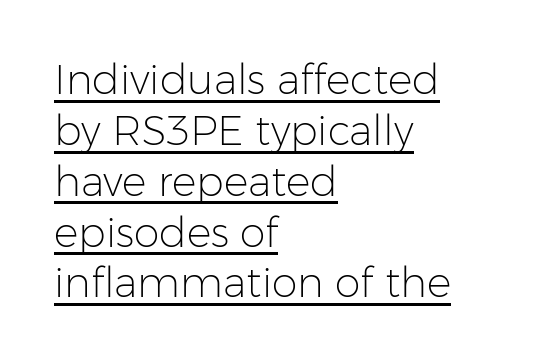
Q: Is the text bold? A: No.
Q: Is the text italic (slanted)? A: No, it is upright.
Q: Is the typeface a serif or a sans-serif typeface? A: Sans-serif.
Q: Is the text underlined? A: Yes.
Q: How is the paragraph aligned? A: Left-aligned.
Q: Is the spacing between letters normal or unusually wide? A: Normal.
Q: Width (condensed, normal, or wide)? A: Normal.
Q: Stroke contrast? A: Low.
Q: x-height? A: Medium.
Q: Monospaced? A: No.
